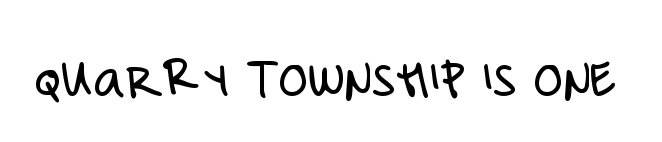
Upright lettering throughout. Check under the words: just untouched page. The glyphs in this specimen are sans serif. These lines keep a tight, regular rhythm from letter to letter. Note the varied advance widths — an 'i' is clearly narrower than an 'm'. Heaviness? Minimal to ordinary, like unemphasized prose.
